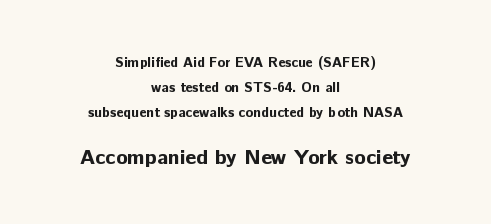
Type size steps up from the first block to the second. Just letters on the line, the space beneath them empty. Reading down the block, each line starts at a different indent, mirrored at its end. Bold? Absolutely — the strokes are thick and heavy.
